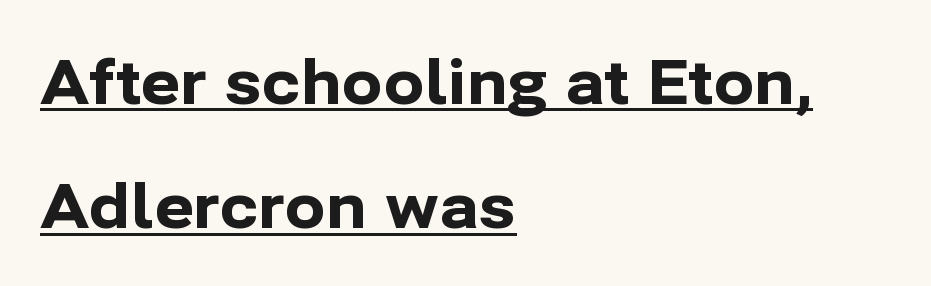
The image shows 61 px bold sans-serif type, upright; set left-aligned, loose line spacing (2.04x), normal letter spacing, underlined; low stroke contrast and a medium x-height.
